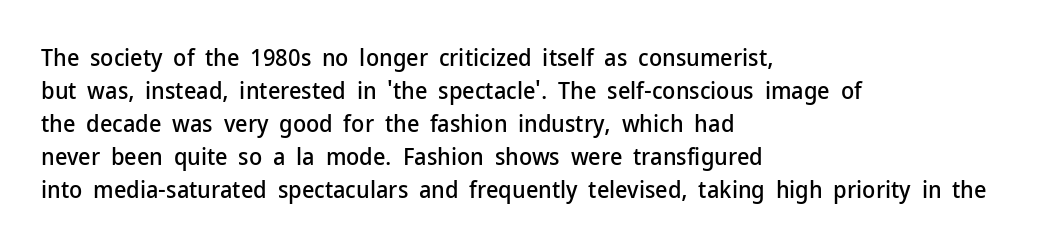
Q: Is the text italic (slanted)? A: No, it is upright.
Q: Is the text underlined? A: No.
Q: How is the paragraph aligned? A: Left-aligned.
Q: Is the spacing between letters normal or unusually wide? A: Normal.
Q: Is the spacing between lines tight, normal or loose? A: Normal.
